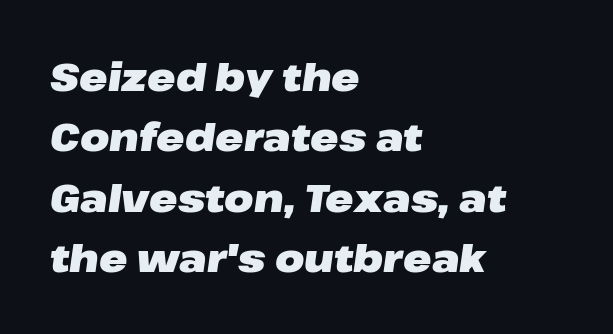
Horizontally, the lines are justified to the leading edge only. The type is set solid horizontally, with unmodified tracking. Just letters on the line, the space beneath them empty. The lettering tilts uniformly, giving the passage an italic look.
